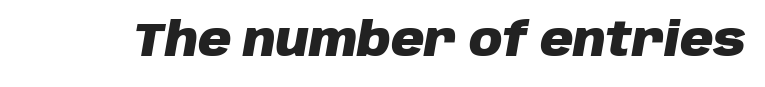
Q: Is the text bold? A: Yes.
Q: Is the text italic (slanted)? A: Yes, it leans right by about 10 degrees.
Q: Is the text underlined? A: No.
Q: Is the spacing between letters normal or unusually wide? A: Normal.
Q: Width (condensed, normal, or wide)? A: Normal.
Q: Stroke contrast? A: Low.
Q: x-height? A: Large.
Q: Monospaced? A: No.
